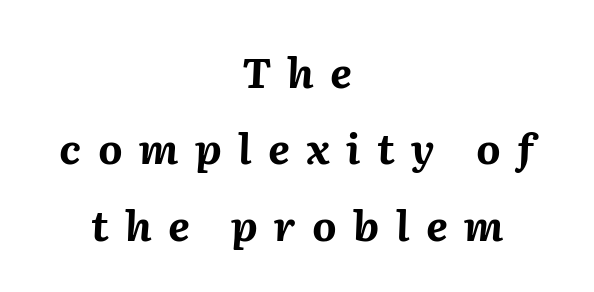
The image shows 42 px bold type, italic (leaning right); set centered, line spacing 1.82x, unusually wide letter spacing (+0.39 em), not underlined; medium stroke contrast and a medium x-height.
